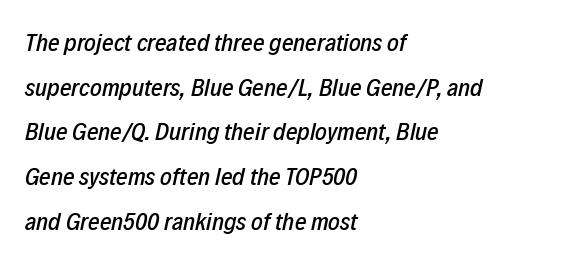
{"italic": "yes", "lean": "right", "slant_degrees": 12, "underline": "no", "align": "left", "line_spacing_ratio": 1.79, "letter_spacing": "normal", "letter_spacing_em": 0.0, "glyph_px": 25}
